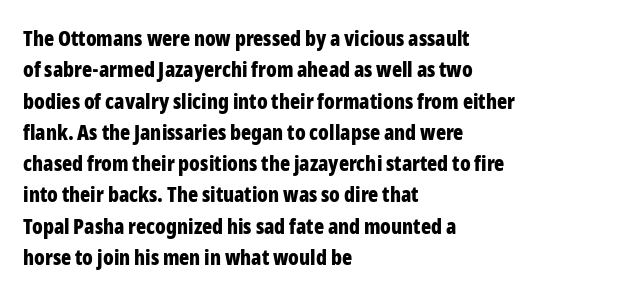
Q: Is the text bold? A: Yes.
Q: Is the text italic (slanted)? A: No, it is upright.
Q: Is the text underlined? A: No.
Q: How is the paragraph aligned? A: Left-aligned.
Q: Is the spacing between letters normal or unusually wide? A: Normal.
Q: Is the spacing between lines tight, normal or loose? A: Normal.
